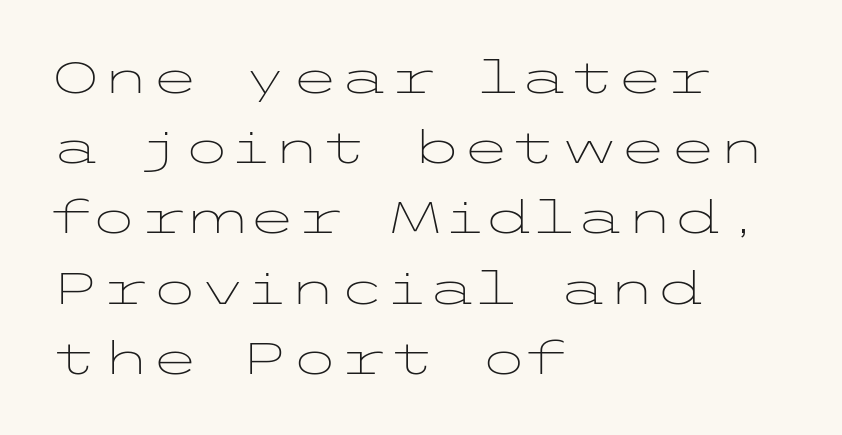
Q: Is the text bold? A: No.
Q: Is the text italic (slanted)? A: No, it is upright.
Q: Is the typeface a serif or a sans-serif typeface? A: Sans-serif.
Q: Is the text underlined? A: No.
Q: How is the paragraph aligned? A: Left-aligned.
Q: Is the spacing between letters normal or unusually wide? A: Normal.
Q: Is the spacing between lines tight, normal or loose? A: Normal.
Q: Width (condensed, normal, or wide)? A: Wide.
Q: Stroke contrast? A: Low.
Q: x-height? A: Medium.
